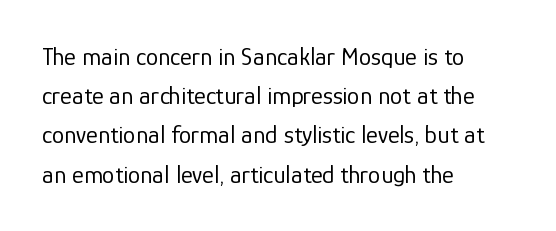
Is this a heavy cut? Hardly; it is regular or lighter. In CSS terms this would be text-align: left. Words appear dense and cohesive because spacing is normal. The gap between lines stays unmarked. Reading down the column, the eye jumps a familiar distance to each next line. This is roman type, the default non-slanted kind.
